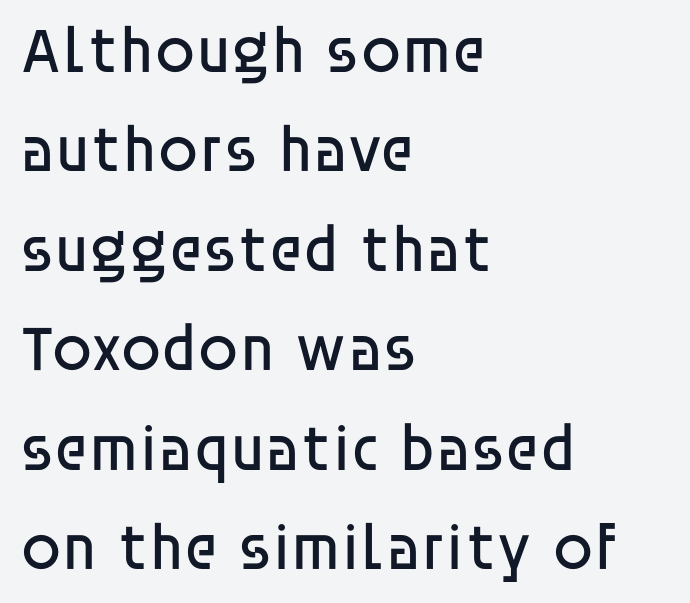
Q: Is the text bold? A: No.
Q: Is the text italic (slanted)? A: No, it is upright.
Q: Is the typeface a serif or a sans-serif typeface? A: Sans-serif.
Q: Is the text underlined? A: No.
Q: How is the paragraph aligned? A: Left-aligned.
Q: Is the spacing between letters normal or unusually wide? A: Normal.
Q: Is the spacing between lines tight, normal or loose? A: Normal.
Q: Width (condensed, normal, or wide)? A: Normal.
Q: Stroke contrast? A: Low.
Q: x-height? A: Large.
Q: Monospaced? A: No.
